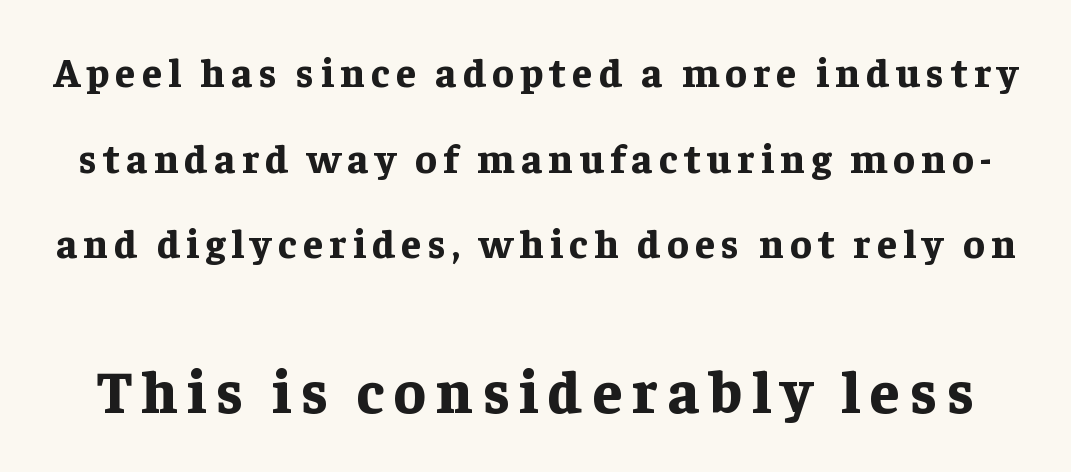
Q: Is the text bold? A: Yes.
Q: Is the text italic (slanted)? A: No, it is upright.
Q: Is the typeface a serif or a sans-serif typeface? A: Serif.
Q: Is the text underlined? A: No.
Q: Is the spacing between lines tight, normal or loose? A: Loose.
Q: Which block of text is set in a larger size, the first (top) or the second (bottom)? A: The second (bottom) one.
Q: Width (condensed, normal, or wide)? A: Normal.
Q: Stroke contrast? A: Low.
Q: x-height? A: Medium.
Q: Monospaced? A: No.
